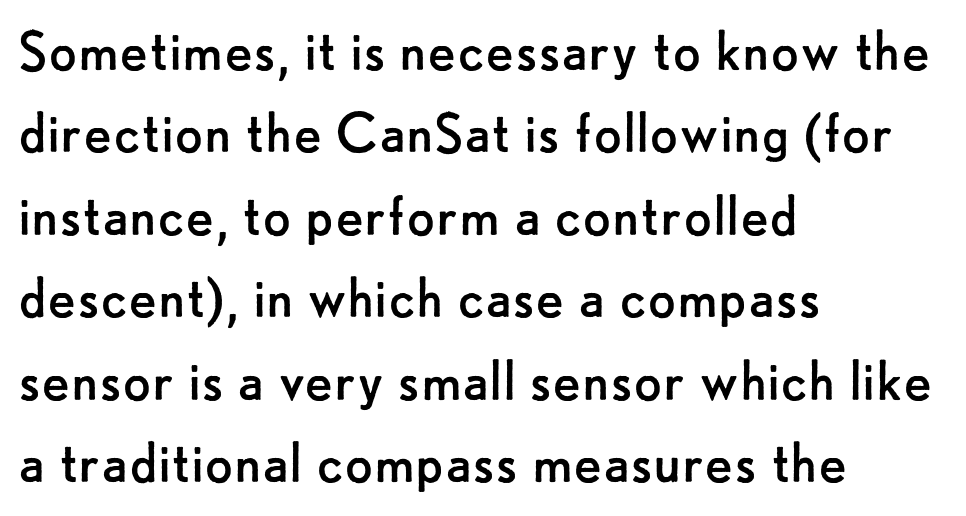
Tracking here is standard; glyphs follow each other at the usual distance. A light-to-regular cut is what we see here. Posture: upright roman. The text block is weighted toward the left margin, trailing off unevenly rightward. Type style note: lacks serifs. The zone under the glyphs is completely vacant.
